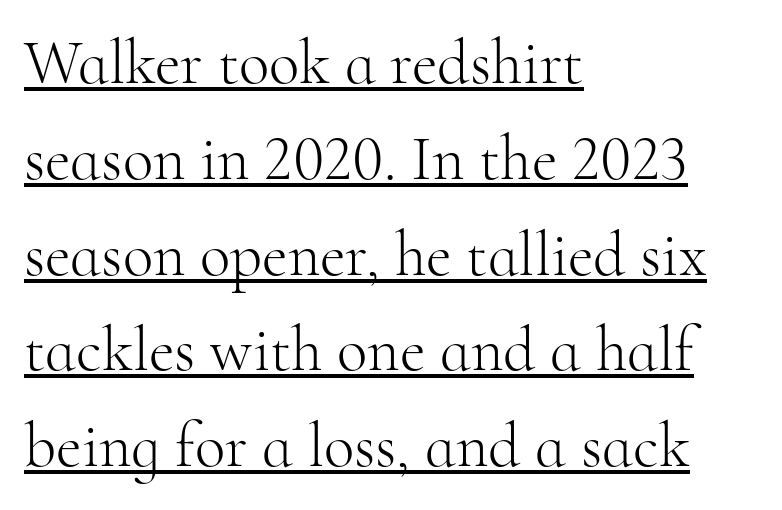
The image shows 63 px light serif type, upright; set left-aligned, normal line spacing (1.52x), normal letter spacing, underlined; high stroke contrast and a small x-height.
